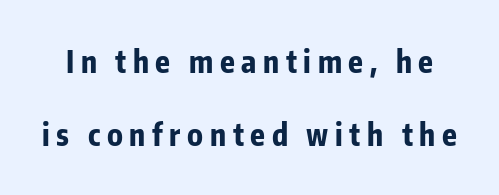
Q: Is the text bold? A: Yes.
Q: Is the text italic (slanted)? A: No, it is upright.
Q: Is the typeface a serif or a sans-serif typeface? A: Sans-serif.
Q: Is the text underlined? A: No.
Q: Is the spacing between letters normal or unusually wide? A: Unusually wide.
Q: Is the spacing between lines tight, normal or loose? A: Loose.
Q: Width (condensed, normal, or wide)? A: Condensed.
Q: Stroke contrast? A: Low.
Q: x-height? A: Medium.
Q: Monospaced? A: No.
